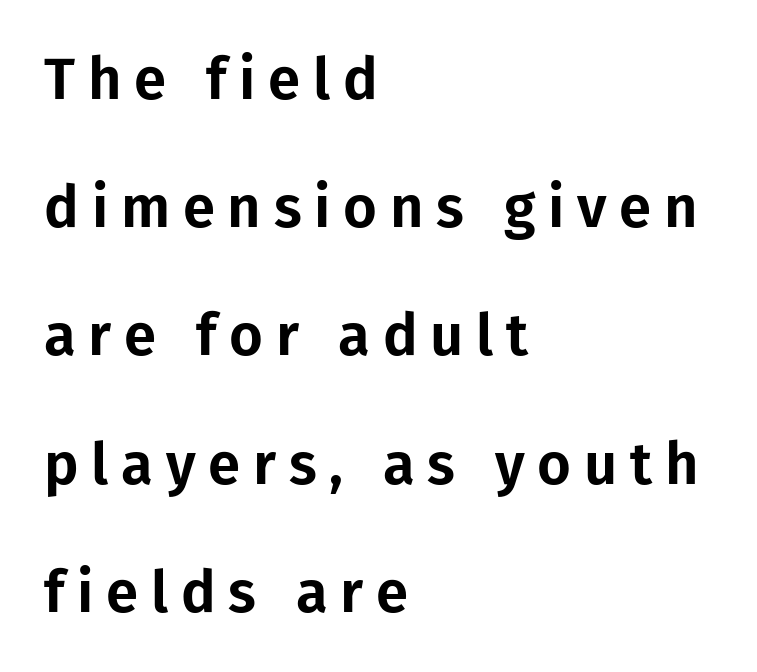
Short note: letters widely spaced. Examine the stroke ends and you'll find no serifs. Leading: increased. The zone under the glyphs is completely vacant. Does the lettering tilt? It doesn't — this is upright. Think of a printed novel: that variable character pitch is what you see here.
